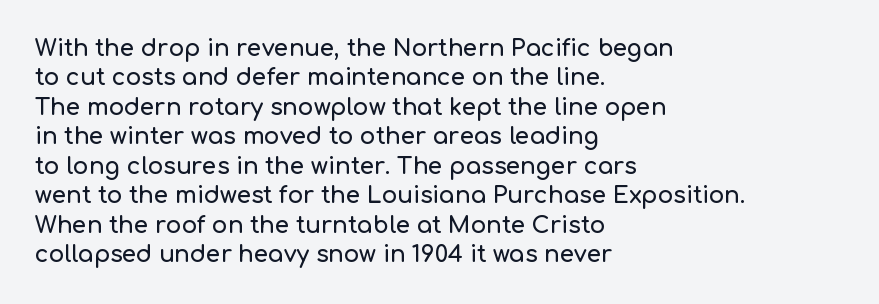
Q: Is the text italic (slanted)? A: No, it is upright.
Q: Is the text underlined? A: No.
Q: How is the paragraph aligned? A: Left-aligned.
Q: Is the spacing between letters normal or unusually wide? A: Normal.
Q: Is the spacing between lines tight, normal or loose? A: Normal.
